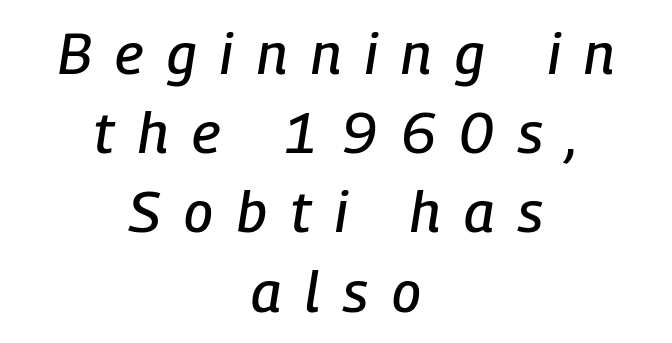
The image shows 57 px condensed type, italic (leaning right); set centered, normal line spacing (1.39x), unusually wide letter spacing (+0.42 em), not underlined; low stroke contrast and a medium x-height.
